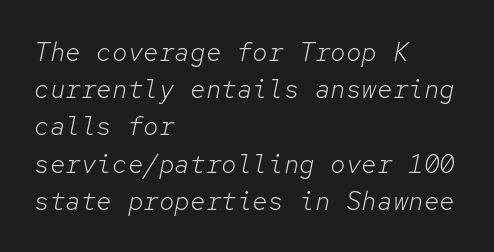
The image shows 26 px text type, italic (leaning right); set left-aligned, normal line spacing (1.43x), normal letter spacing, not underlined.
